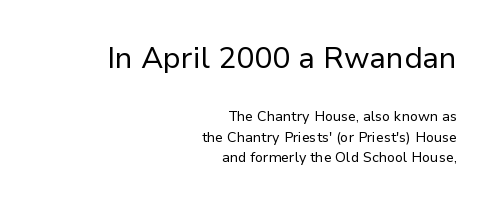
{"serif": "no", "italic": "no", "bold": "no", "weight": "regular", "width": "normal", "stroke_contrast": "low", "x_height": "medium", "monospaced": "no", "underline": "no", "align": "right", "line_spacing": "normal", "line_spacing_ratio": 1.49, "letter_spacing": "normal", "letter_spacing_em": 0.0, "larger_block": "first", "size_ratio": 2.14, "glyph_px": 30}
